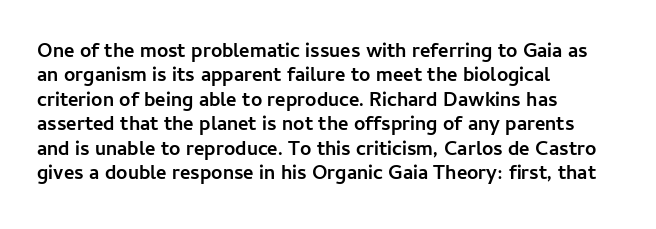
In terms of weight, the rendering is a true, heavy bold. In CSS terms this would be text-align: left. This rendering leaves character spacing at its baseline value. Honestly, there is no underline to notice here at all. The typography opts for an upright posture over an oblique one.
